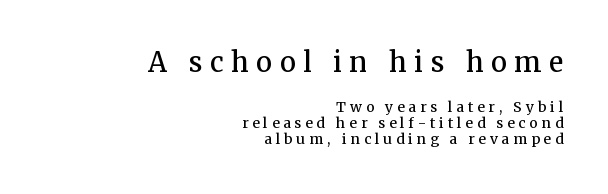
Firm but not heavy-handed strokes: this text is semibold. A student would notice the top passage is typeset larger than what follows. Visually the block forms a straight wall on the right and a jagged coastline on the left. The lettering stays uniformly vertical, giving the passage a roman look.
